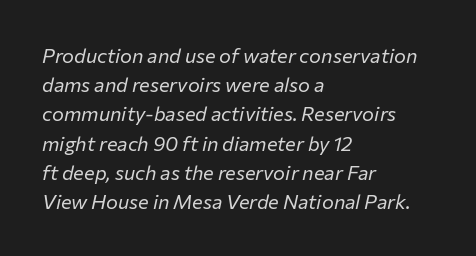
The image shows 20 px text type, italic (leaning right); set left-aligned, normal line spacing (1.46x), normal letter spacing, not underlined.
